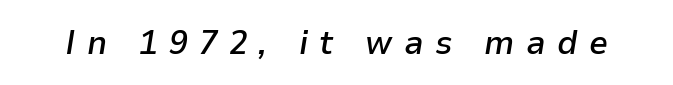
Q: Is the text bold? A: Semi-bold.
Q: Is the text italic (slanted)? A: Yes, it leans right by about 9 degrees.
Q: Is the text underlined? A: No.
Q: Is the spacing between letters normal or unusually wide? A: Unusually wide.
Q: Width (condensed, normal, or wide)? A: Normal.
Q: Stroke contrast? A: Low.
Q: x-height? A: Medium.
Q: Monospaced? A: No.
